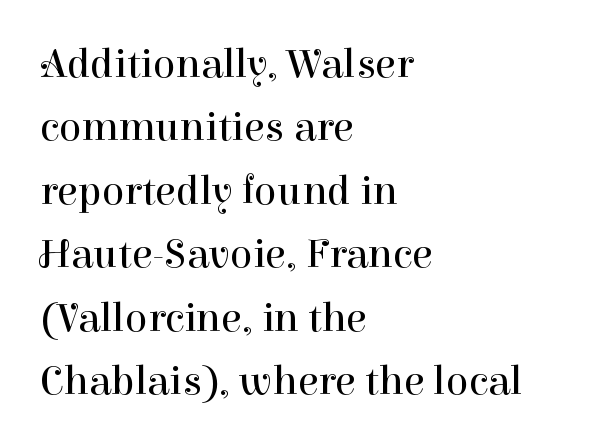
The image shows 42 px regular-weight serif type, upright; set left-aligned, normal line spacing (1.51x), normal letter spacing, not underlined; high stroke contrast and a medium x-height.
